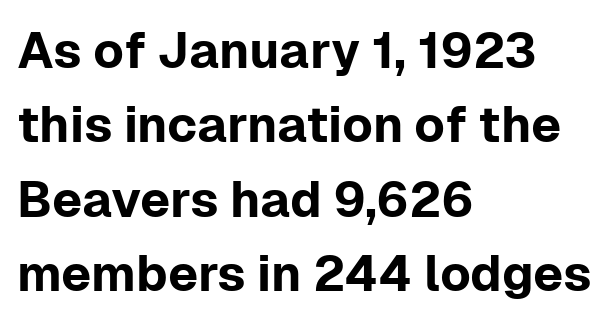
Q: Is the text italic (slanted)? A: No, it is upright.
Q: Is the typeface a serif or a sans-serif typeface? A: Sans-serif.
Q: Is the text underlined? A: No.
Q: How is the paragraph aligned? A: Left-aligned.
Q: Is the spacing between letters normal or unusually wide? A: Normal.
Q: Is the spacing between lines tight, normal or loose? A: Normal.
Q: Width (condensed, normal, or wide)? A: Normal.
Q: Stroke contrast? A: Low.
Q: x-height? A: Medium.
Q: Monospaced? A: No.
